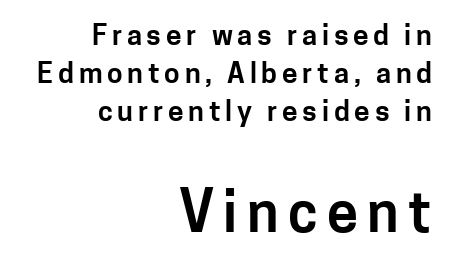
Size hierarchy here favors the trailing block over the leading one. The letters stand upright; this is a roman face. Successive baselines arrive at the customary interval. The passage shown is typed in a proportional face where columns would drift. The space beneath each line is pristine and unruled.
